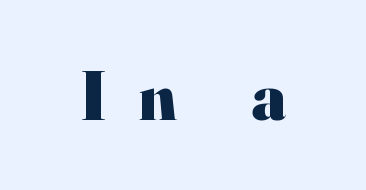
{"serif": "yes", "italic": "no", "bold": "yes", "weight": "heavy", "width": "normal", "stroke_contrast": "high", "x_height": "small", "monospaced": "no", "underline": "no", "letter_spacing": "wide", "letter_spacing_em": 0.46, "glyph_px": 69}
